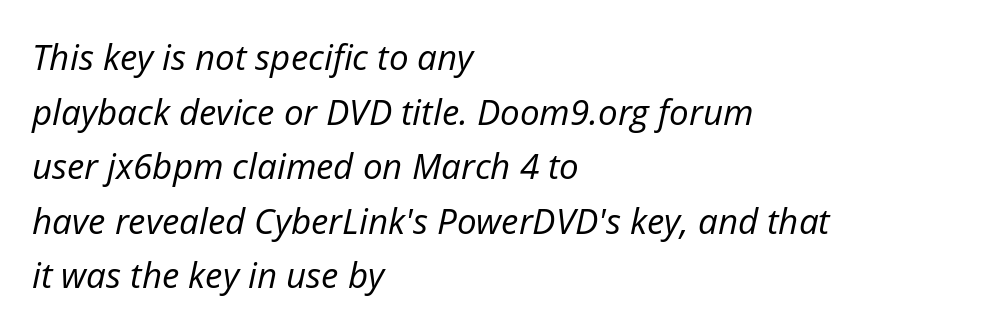
Reading down the column, the eye jumps a familiar distance to each next line. The letters look calm and open, with moderate or lighter stems. What stands out about the letter spacing? Nothing — it is the standard amount. The face used here is proportionally spaced, like ordinary book or web type. Notice how the passage keeps a crisp vertical edge on the left only.
